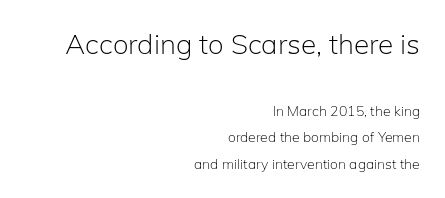
Q: Is the text bold? A: No.
Q: Is the text italic (slanted)? A: No, it is upright.
Q: Is the typeface a serif or a sans-serif typeface? A: Sans-serif.
Q: Is the text underlined? A: No.
Q: How is the paragraph aligned? A: Right-aligned.
Q: Is the spacing between letters normal or unusually wide? A: Normal.
Q: Is the spacing between lines tight, normal or loose? A: Loose.
Q: Which block of text is set in a larger size, the first (top) or the second (bottom)? A: The first (top) one.
Q: Width (condensed, normal, or wide)? A: Normal.
Q: Stroke contrast? A: Low.
Q: x-height? A: Medium.
Q: Monospaced? A: No.
